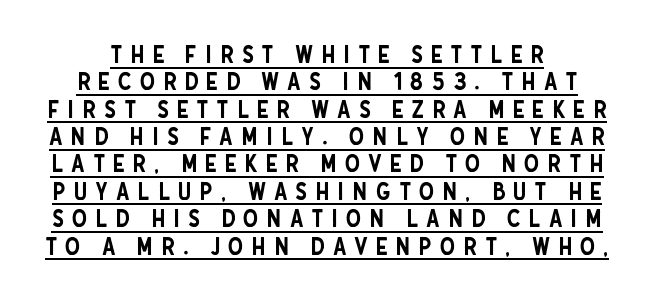
The letters stand upright; this is a roman face. Compared with typical body copy, the letter spacing here is much looser. Leading: reduced. Does a line run under the words? Yes, clearly.
